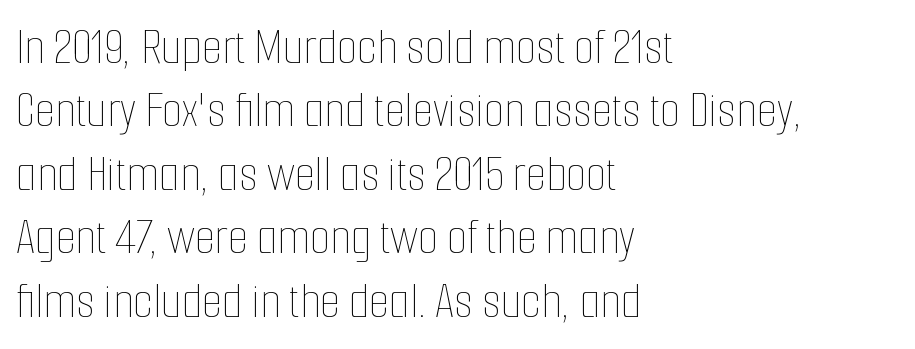
The image shows 52 px thin, condensed type, upright; set left-aligned, line spacing 1.22x, normal letter spacing, not underlined; low stroke contrast and a medium x-height.
